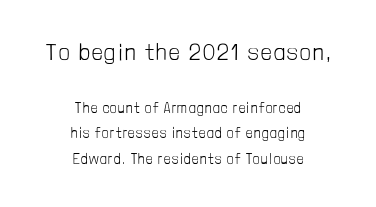
The image shows 23 px text type, upright; set centered, line spacing 1.84x, not underlined; the first (top) block is 1.64x larger.
